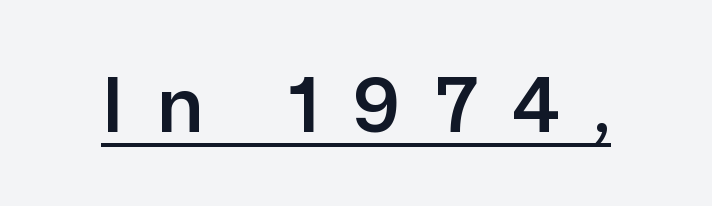
Characters follow at a spacing far wider than the type designer built in. The letters advance in unequal steps, a hallmark of proportional type. Does the lettering tilt? It doesn't — this is upright. The rendering shows plain stroke endings on the letterforms — a sans-serif design.
